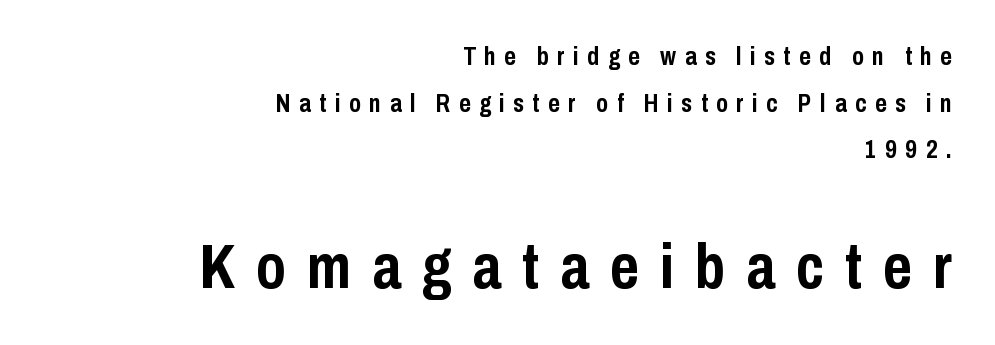
{"serif": "no", "italic": "no", "bold": "yes", "weight": "semibold", "width": "condensed", "stroke_contrast": "low", "x_height": "medium", "monospaced": "no", "underline": "no", "align": "right", "line_spacing_ratio": 1.87, "letter_spacing": "wide", "letter_spacing_em": 0.34, "larger_block": "second", "size_ratio": 2.48, "glyph_px": 62}
